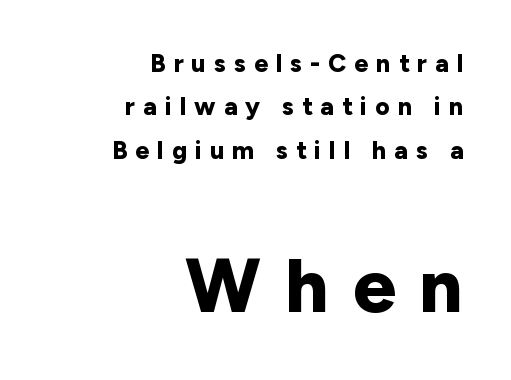
{"serif": "no", "italic": "no", "bold": "yes", "weight": "bold", "width": "normal", "stroke_contrast": "low", "x_height": "medium", "monospaced": "no", "underline": "no", "align": "right", "line_spacing_ratio": 1.74, "letter_spacing": "wide", "letter_spacing_em": 0.32, "larger_block": "second", "size_ratio": 3.04, "glyph_px": 76}
